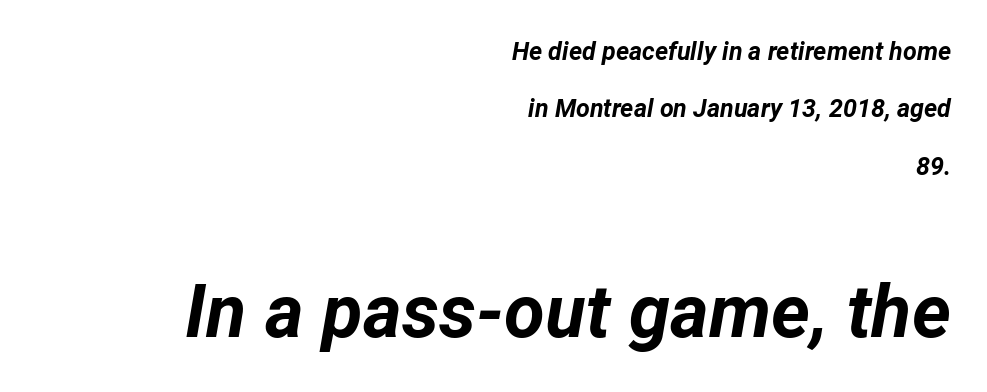
{"italic": "yes", "lean": "right", "slant_degrees": 12, "bold": "yes", "weight": "bold", "width": "normal", "stroke_contrast": "low", "x_height": "medium", "monospaced": "no", "underline": "no", "align": "right", "line_spacing": "loose", "line_spacing_ratio": 2.3, "letter_spacing": "normal", "letter_spacing_em": 0.0, "larger_block": "second", "size_ratio": 2.96, "glyph_px": 74}
